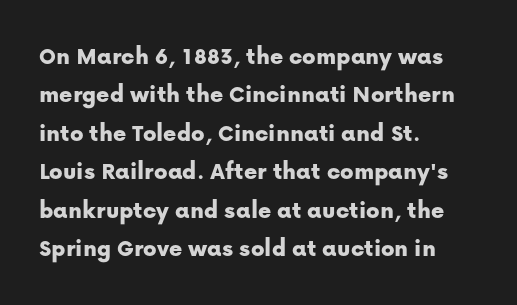
The image shows 25 px text type, upright; set left-aligned, normal line spacing (1.54x), normal letter spacing, not underlined.
